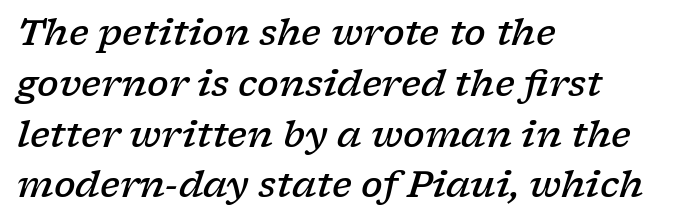
The image shows 36 px semibold, wide serif type, italic (leaning right); set left-aligned, normal line spacing (1.41x), normal letter spacing, not underlined; low stroke contrast and a medium x-height.
